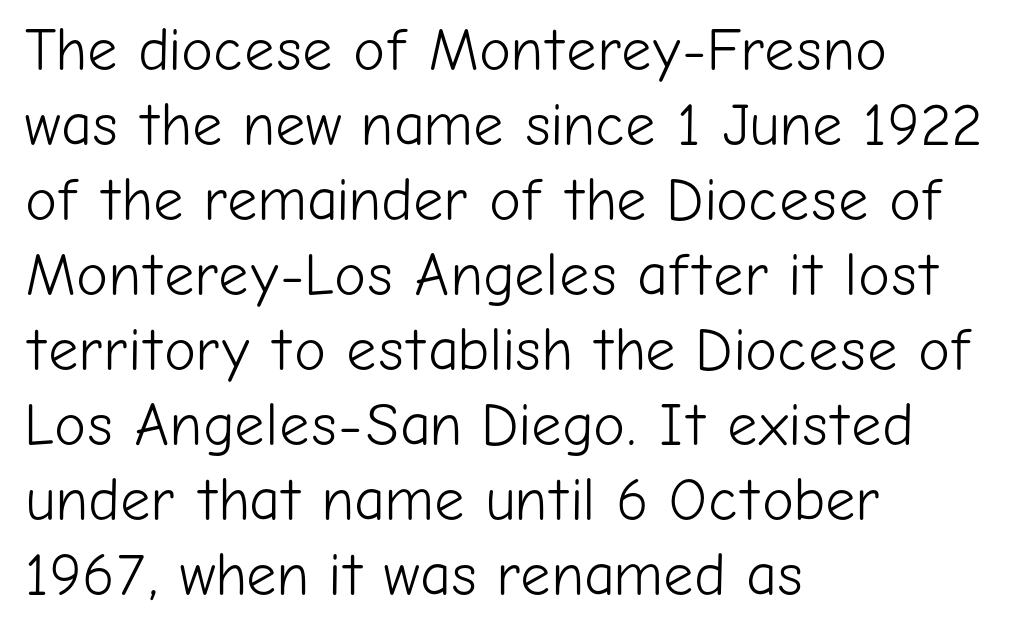
You could not count columns in this text — the font is proportionally spaced. Underline: absent. The designer left line spacing at the default. Nope, not italic — everything's standing straight. Each line starts at the same left margin while the right side varies. Nope, no serifs anywhere on these letters.
